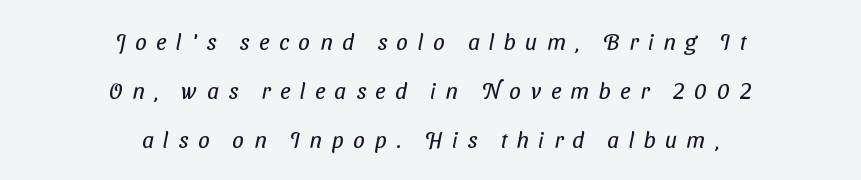
Q: Is the text bold? A: No.
Q: Is the text underlined? A: No.
Q: How is the paragraph aligned? A: Centered.
Q: Is the spacing between letters normal or unusually wide? A: Unusually wide.
Q: Is the spacing between lines tight, normal or loose? A: Loose.
